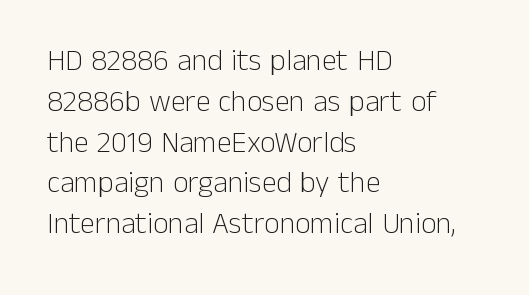
{"serif": "no", "italic": "no", "bold": "no", "weight": "light", "width": "normal", "stroke_contrast": "low", "x_height": "medium", "monospaced": "no", "underline": "no", "align": "left", "line_spacing": "normal", "line_spacing_ratio": 1.36, "letter_spacing": "normal", "letter_spacing_em": 0.0, "glyph_px": 30}
